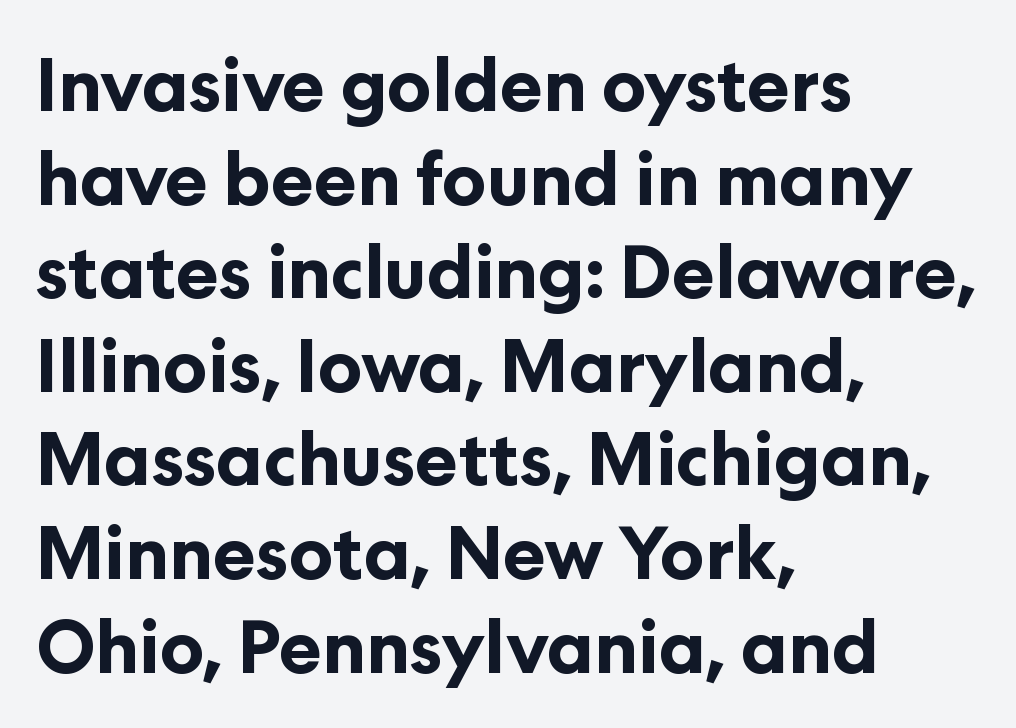
Q: Is the text bold? A: Yes.
Q: Is the text italic (slanted)? A: No, it is upright.
Q: Is the typeface a serif or a sans-serif typeface? A: Sans-serif.
Q: Is the text underlined? A: No.
Q: How is the paragraph aligned? A: Left-aligned.
Q: Is the spacing between letters normal or unusually wide? A: Normal.
Q: Is the spacing between lines tight, normal or loose? A: Normal.
Q: Width (condensed, normal, or wide)? A: Normal.
Q: Stroke contrast? A: Low.
Q: x-height? A: Medium.
Q: Monospaced? A: No.
